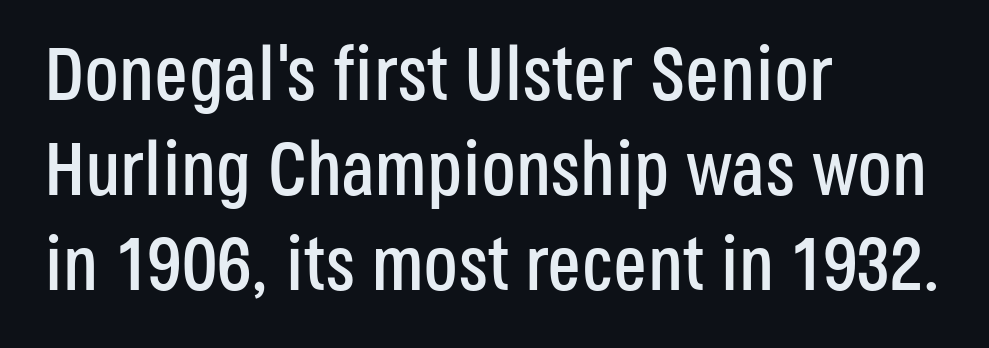
{"serif": "no", "italic": "no", "width": "condensed", "stroke_contrast": "low", "x_height": "large", "monospaced": "no", "underline": "no", "align": "left", "line_spacing": "normal", "line_spacing_ratio": 1.25, "letter_spacing": "normal", "letter_spacing_em": 0.0, "glyph_px": 76}
